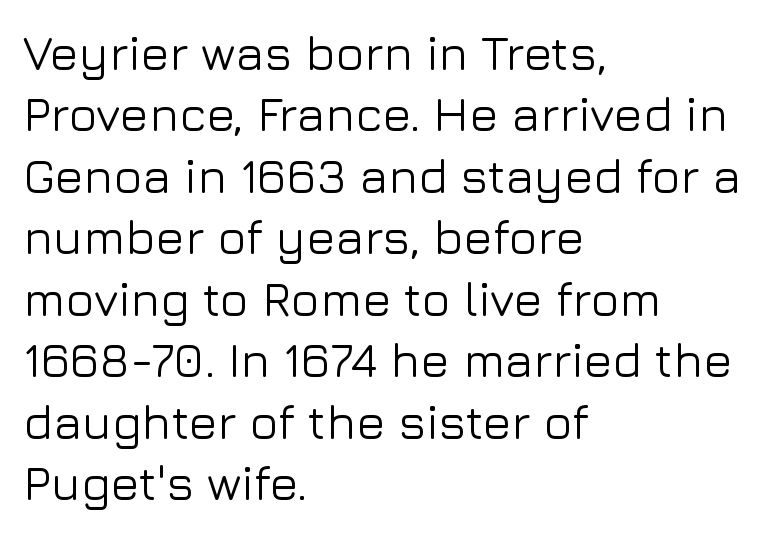
Q: Is the text italic (slanted)? A: No, it is upright.
Q: Is the typeface a serif or a sans-serif typeface? A: Sans-serif.
Q: Is the text underlined? A: No.
Q: How is the paragraph aligned? A: Left-aligned.
Q: Is the spacing between letters normal or unusually wide? A: Normal.
Q: Is the spacing between lines tight, normal or loose? A: Normal.
Q: Width (condensed, normal, or wide)? A: Normal.
Q: Stroke contrast? A: Low.
Q: x-height? A: Medium.
Q: Monospaced? A: No.
